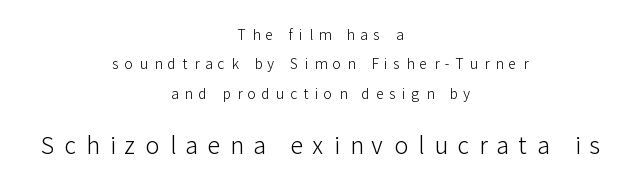
A typesetter would call this heavily tracked-out type. Stroke mass is kept to a normal reading level or below. Posture: vertical. Caption: upper text group reduced, lower text group enlarged. Both edges are ragged and mirror each other, which tells us the setting is centered. Honestly, the rows look like they've been pulled way apart.
